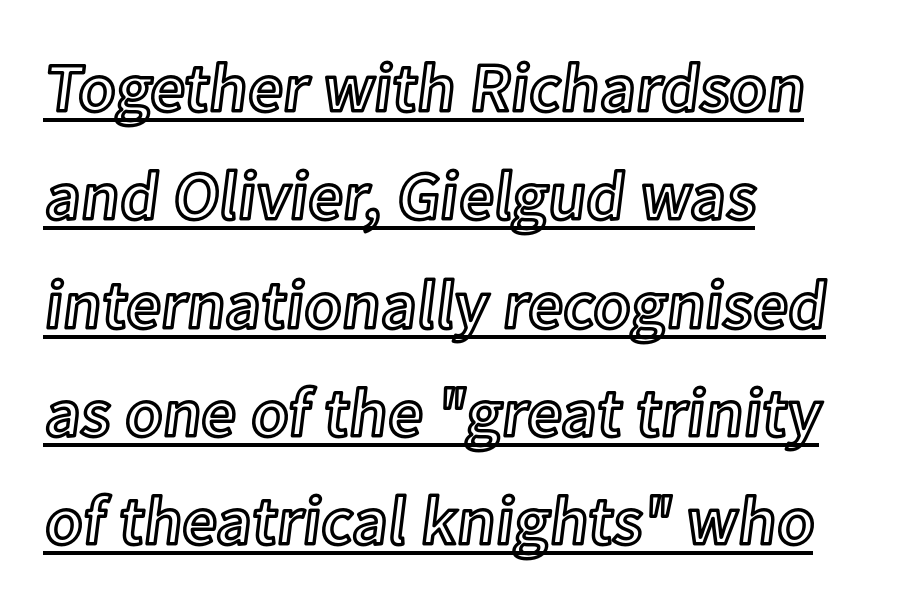
Q: Is the text italic (slanted)? A: Yes.
Q: Is the text underlined? A: Yes.
Q: How is the paragraph aligned? A: Left-aligned.
Q: Is the spacing between letters normal or unusually wide? A: Normal.
Q: Is the spacing between lines tight, normal or loose? A: Normal.
Q: Width (condensed, normal, or wide)? A: Normal.
Q: x-height? A: Medium.
Q: Monospaced? A: No.
